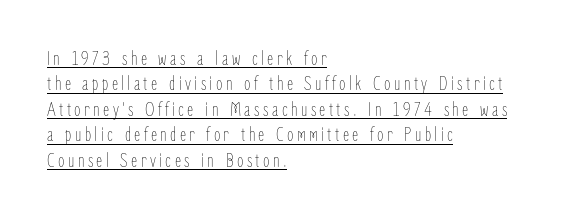
The face used here appears with an underline applied. The cut favours lightness, reaching ordinary text weight at its darkest. Alignment: flush left. Every character sits straight up, as roman type does.
